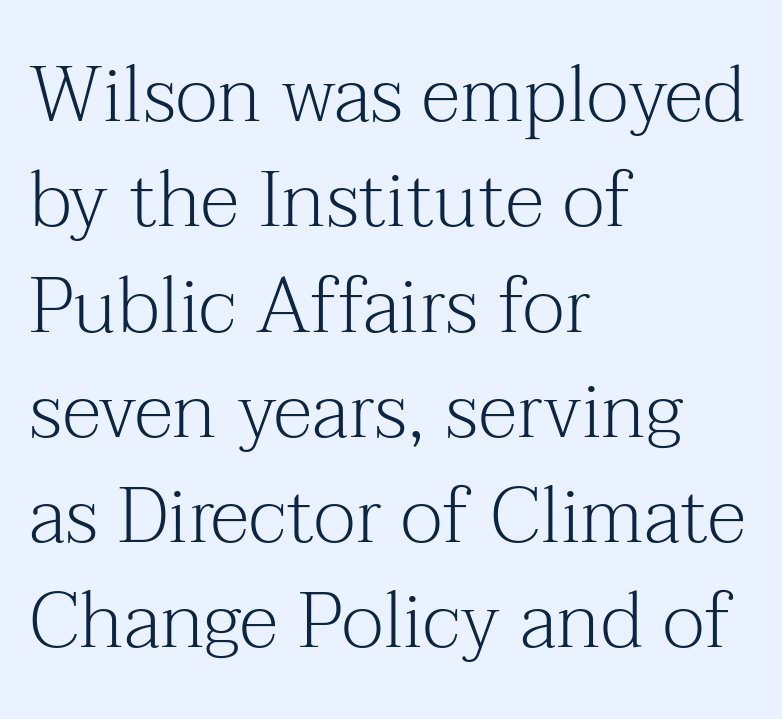
This sample keeps an unexceptional amount of space between lines. No letter is thick-stroked: the sample isn't bold. Compared with typical body copy, the letter spacing here is the same. Which margin do the lines hug? The left one — the right edge is uneven. No word sits above an underline.
